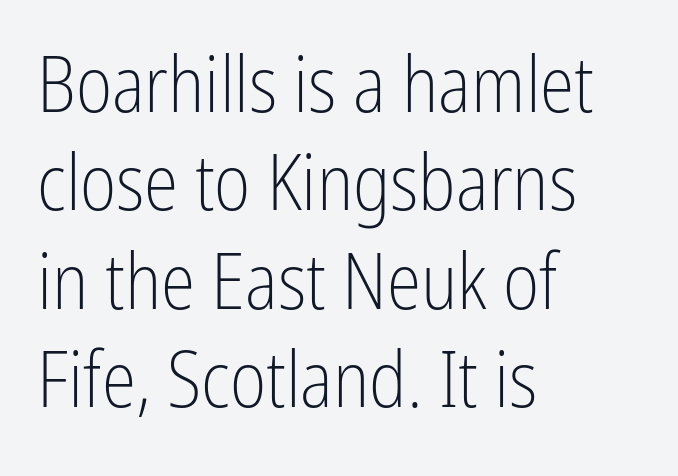
Q: Is the text bold? A: No.
Q: Is the text italic (slanted)? A: No, it is upright.
Q: Is the typeface a serif or a sans-serif typeface? A: Sans-serif.
Q: Is the text underlined? A: No.
Q: How is the paragraph aligned? A: Left-aligned.
Q: Is the spacing between letters normal or unusually wide? A: Normal.
Q: Is the spacing between lines tight, normal or loose? A: Normal.
Q: Width (condensed, normal, or wide)? A: Condensed.
Q: Stroke contrast? A: Low.
Q: x-height? A: Medium.
Q: Monospaced? A: No.
